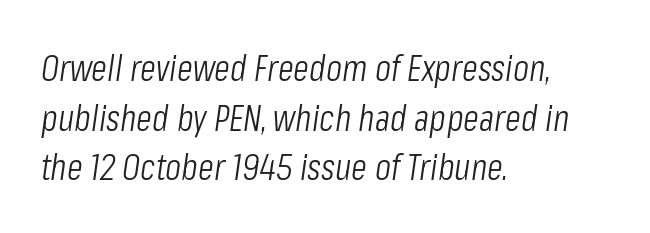
The typesetting does not lean heavy: it is not bold. The rows are spaced the way most documents space them. Caption: multi-line text, flush left, ragged right. Notice how the stems are inclined rather than vertical — that's the hallmark of italics. Observe the ordinary spacing: letters are neighbours, not strangers. This rendering features lettering with no underline.
